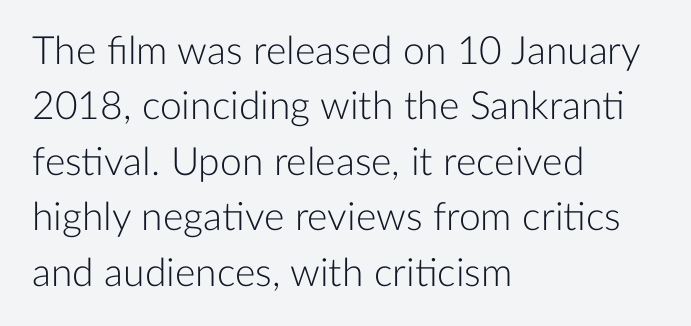
The lines in this sample share a left origin and differ only in where they stop. On a weight scale, this lands at 450 or below. No italicization has been applied; the sample stays upright. Regular leading.
